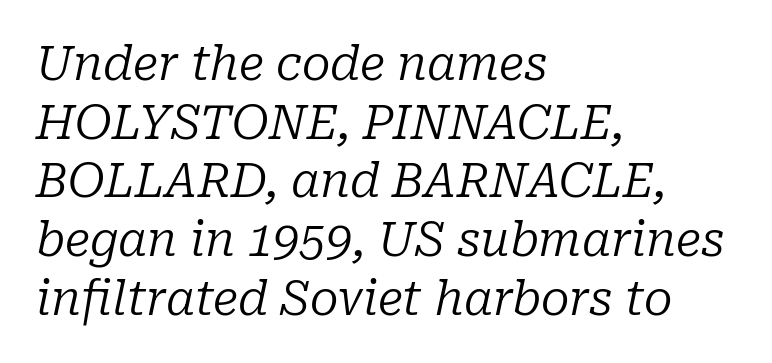
The image shows 47 px regular-weight serif type, italic (leaning right); set left-aligned, normal line spacing (1.25x), normal letter spacing, not underlined; low stroke contrast and a medium x-height.
